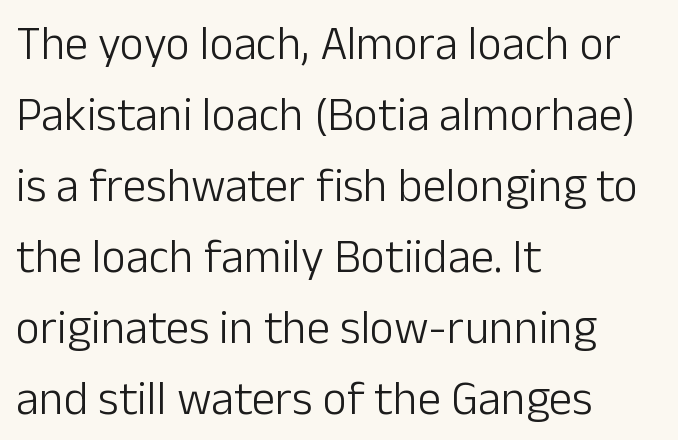
{"serif": "no", "italic": "no", "bold": "no", "weight": "light", "width": "normal", "stroke_contrast": "low", "x_height": "medium", "monospaced": "no", "underline": "no", "align": "left", "line_spacing": "normal", "line_spacing_ratio": 1.51, "letter_spacing": "normal", "letter_spacing_em": 0.0, "glyph_px": 47}
